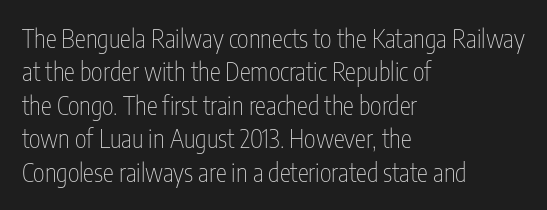
Notice how the stems are strictly vertical — no italics here. Clear beneath every line of the passage. Compared with typical paragraphs, the rows here are spaced about the same. The letters look calm and open, with moderate or lighter stems. Spacing between characters is what you'd get straight out of the box.
